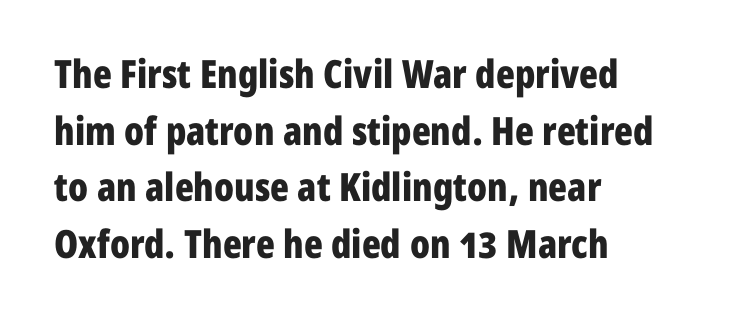
Proportional: the letters do not fall into vertical columns. No feet cap the strokes, marking this as sans-serif type. I'd describe the lettering as bold — thick and assertive. Characters remain perfectly vertical along every line. Compared with a centered layout, this one pins lines to the left instead.
